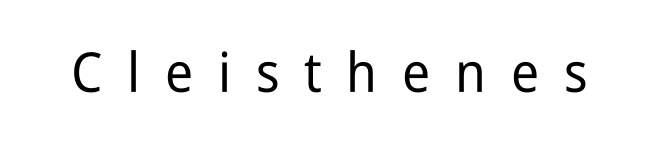
The image shows 55 px condensed sans-serif type, upright; set unusually wide letter spacing (+0.45 em), not underlined; low stroke contrast and a medium x-height.
